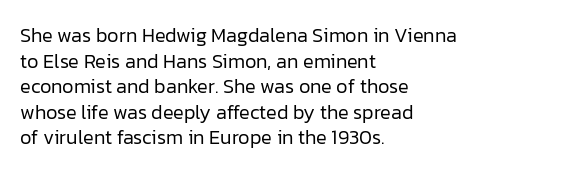
{"italic": "no", "bold": "no", "underline": "no", "align": "left", "line_spacing": "normal", "line_spacing_ratio": 1.28, "letter_spacing": "normal", "letter_spacing_em": 0.0, "glyph_px": 20}
